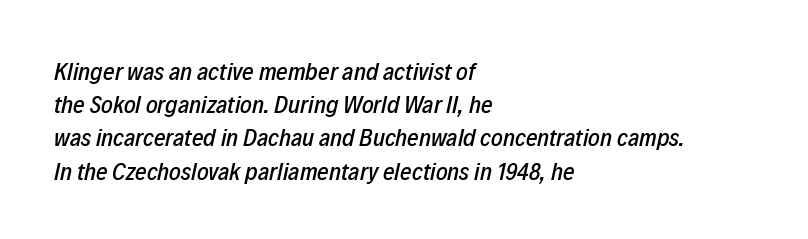
Q: Is the text italic (slanted)? A: Yes, it leans right by about 12 degrees.
Q: Is the text underlined? A: No.
Q: How is the paragraph aligned? A: Left-aligned.
Q: Is the spacing between letters normal or unusually wide? A: Normal.
Q: Is the spacing between lines tight, normal or loose? A: Normal.
